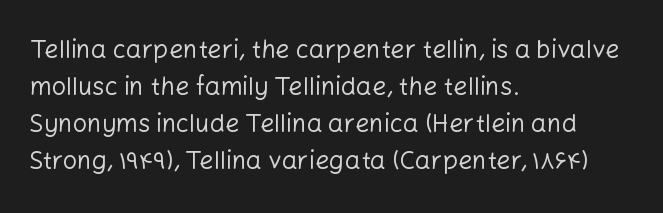
Q: Is the text bold? A: No.
Q: Is the text italic (slanted)? A: No, it is upright.
Q: Is the text underlined? A: No.
Q: How is the paragraph aligned? A: Left-aligned.
Q: Is the spacing between letters normal or unusually wide? A: Normal.
Q: Is the spacing between lines tight, normal or loose? A: Normal.
